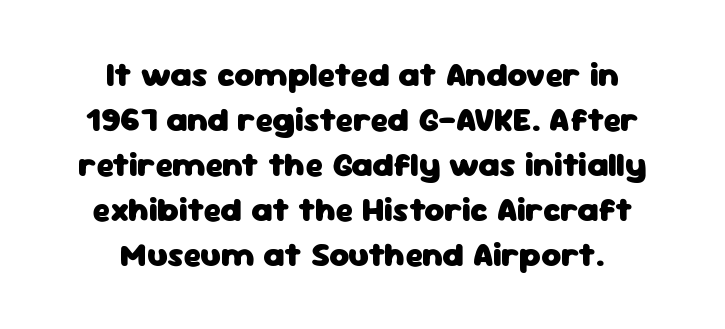
Q: Is the text bold? A: Yes.
Q: Is the text italic (slanted)? A: No, it is upright.
Q: Is the typeface a serif or a sans-serif typeface? A: Sans-serif.
Q: Is the text underlined? A: No.
Q: How is the paragraph aligned? A: Centered.
Q: Is the spacing between letters normal or unusually wide? A: Normal.
Q: Is the spacing between lines tight, normal or loose? A: Normal.
Q: Width (condensed, normal, or wide)? A: Normal.
Q: Stroke contrast? A: Low.
Q: x-height? A: Medium.
Q: Monospaced? A: No.
